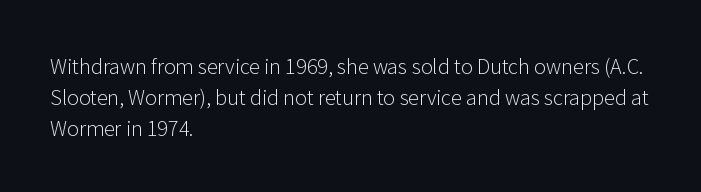
Q: Is the text bold? A: No.
Q: Is the text italic (slanted)? A: No, it is upright.
Q: Is the text underlined? A: No.
Q: How is the paragraph aligned? A: Left-aligned.
Q: Is the spacing between letters normal or unusually wide? A: Normal.
Q: Is the spacing between lines tight, normal or loose? A: Normal.
